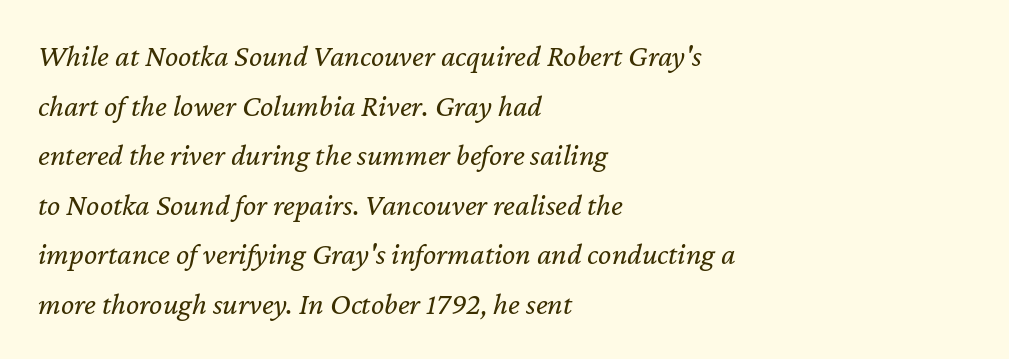
Vertically, the passage feels balanced, rows spaced as you'd expect. Is the letter spacing exaggerated? No — it looks like the ordinary default. The passage shown leans; its letterforms are oblique. These lines are rendered in a variable-pitch font. Weight: not bold — regular or lighter. Honestly, there is no underline to notice here at all.
